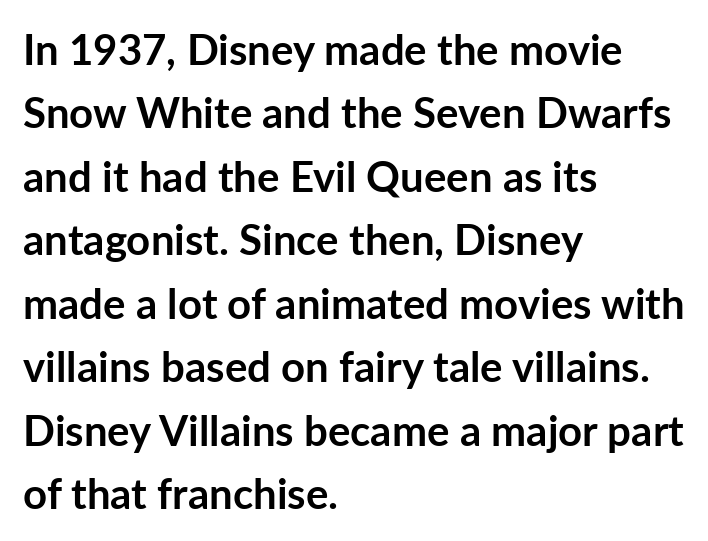
What's the leading like? Ordinary, nothing unusual. The baseline area is clear. Pretty heavy lettering here — definitely bold. This is sans-serif lettering, the kind often seen on screens and signage. Ascenders rise straight up at ninety degrees.
